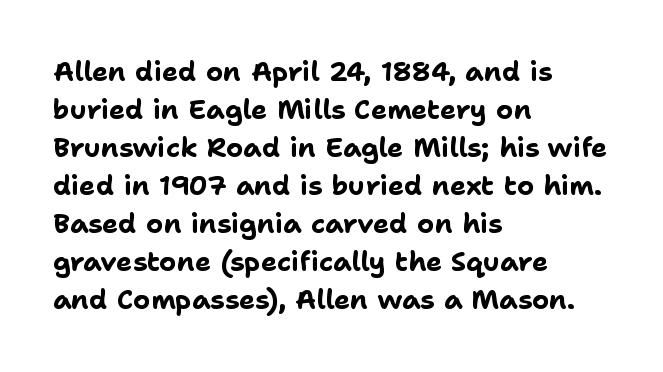
{"italic": "no", "bold": "yes", "underline": "no", "align": "left", "line_spacing": "normal", "line_spacing_ratio": 1.41, "letter_spacing": "normal", "letter_spacing_em": 0.0, "glyph_px": 27}
